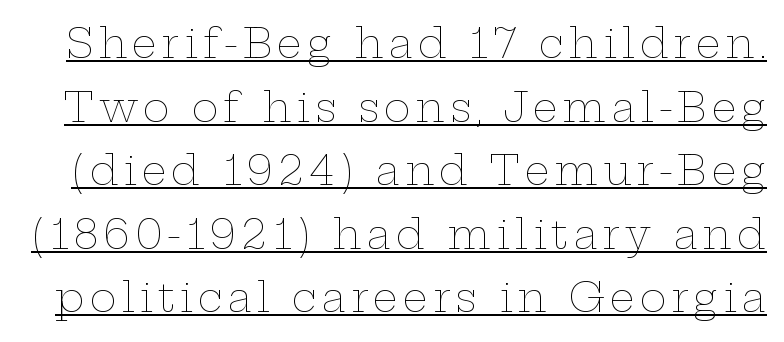
{"italic": "no", "bold": "no", "weight": "thin", "width": "wide", "stroke_contrast": "low", "x_height": "medium", "monospaced": "no", "underline": "yes", "line_spacing": "normal", "line_spacing_ratio": 1.59, "glyph_px": 40}
